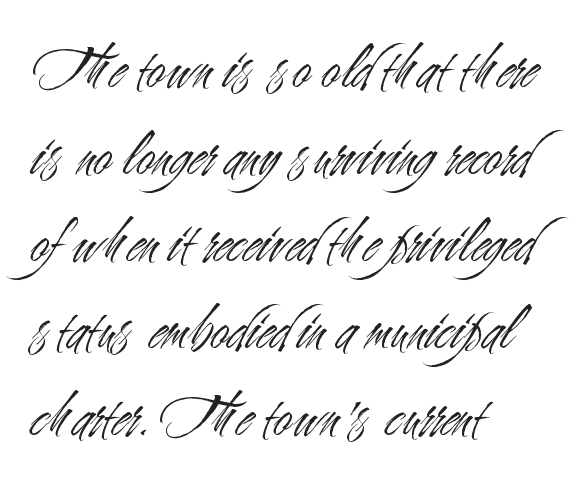
Q: Is the text bold? A: No.
Q: Is the text italic (slanted)? A: Yes.
Q: Is the typeface a serif or a sans-serif typeface? A: Sans-serif.
Q: Is the text underlined? A: No.
Q: How is the paragraph aligned? A: Left-aligned.
Q: Is the spacing between letters normal or unusually wide? A: Normal.
Q: Is the spacing between lines tight, normal or loose? A: Normal.
Q: Width (condensed, normal, or wide)? A: Condensed.
Q: Stroke contrast? A: Medium.
Q: x-height? A: Small.
Q: Monospaced? A: No.
